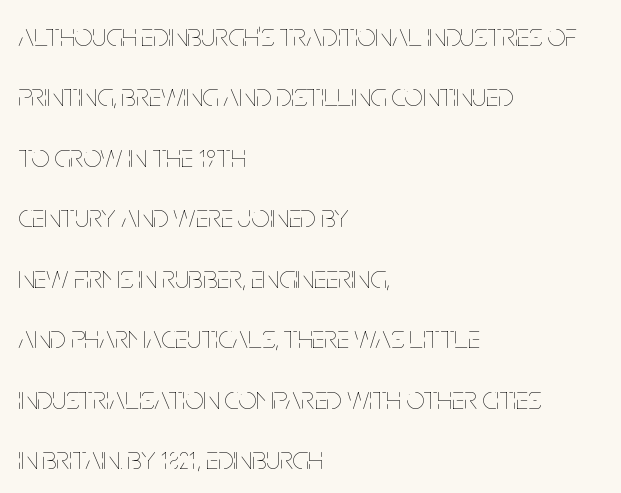
Q: Is the text bold? A: No.
Q: Is the text italic (slanted)? A: No, it is upright.
Q: Is the text underlined? A: No.
Q: How is the paragraph aligned? A: Left-aligned.
Q: Is the spacing between letters normal or unusually wide? A: Normal.
Q: Width (condensed, normal, or wide)? A: Condensed.
Q: Stroke contrast? A: Low.
Q: x-height? A: Large.
Q: Monospaced? A: No.
